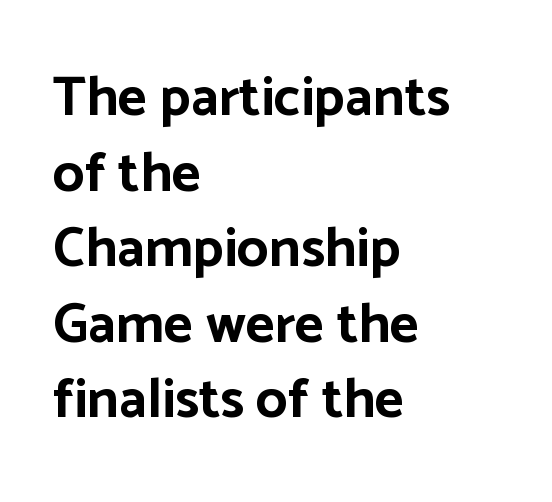
The image shows 56 px bold sans-serif type, upright; set left-aligned, normal line spacing (1.35x), normal letter spacing, not underlined; low stroke contrast and a medium x-height.
